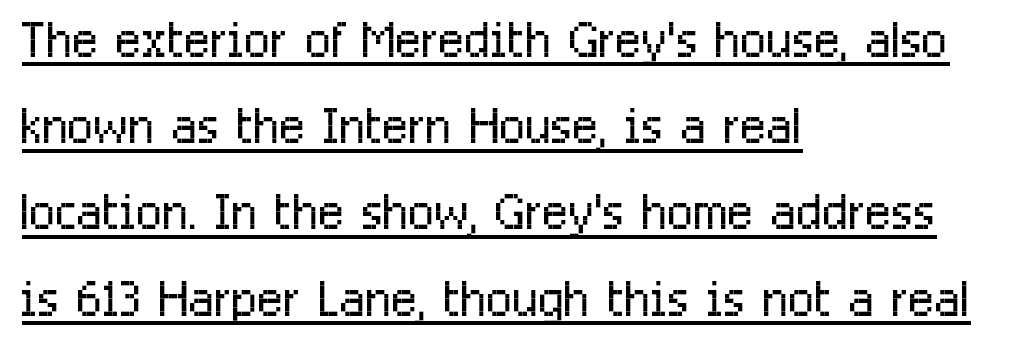
The image shows 69 px light, condensed sans-serif type, upright; set left-aligned, normal line spacing (1.25x), normal letter spacing, underlined; low stroke contrast and a medium x-height.
